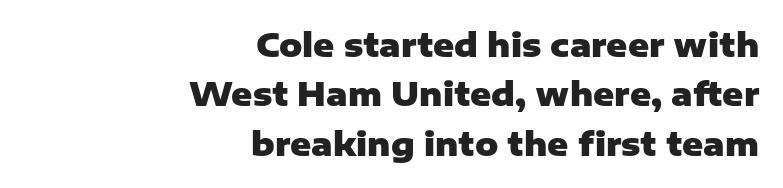
Q: Is the text bold? A: Yes.
Q: Is the text italic (slanted)? A: No, it is upright.
Q: Is the typeface a serif or a sans-serif typeface? A: Sans-serif.
Q: Is the text underlined? A: No.
Q: How is the paragraph aligned? A: Right-aligned.
Q: Is the spacing between letters normal or unusually wide? A: Normal.
Q: Is the spacing between lines tight, normal or loose? A: Normal.
Q: Width (condensed, normal, or wide)? A: Normal.
Q: Stroke contrast? A: Low.
Q: x-height? A: Medium.
Q: Monospaced? A: No.
